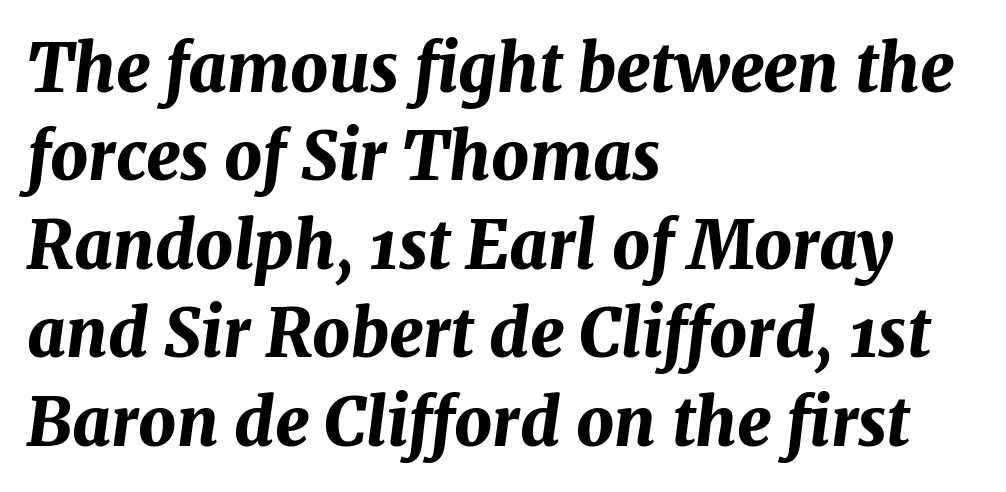
Q: Is the text bold? A: Yes.
Q: Is the text italic (slanted)? A: Yes, it leans right by about 7 degrees.
Q: Is the text underlined? A: No.
Q: How is the paragraph aligned? A: Left-aligned.
Q: Is the spacing between letters normal or unusually wide? A: Normal.
Q: Is the spacing between lines tight, normal or loose? A: Normal.
Q: Width (condensed, normal, or wide)? A: Normal.
Q: Stroke contrast? A: Medium.
Q: x-height? A: Medium.
Q: Monospaced? A: No.
